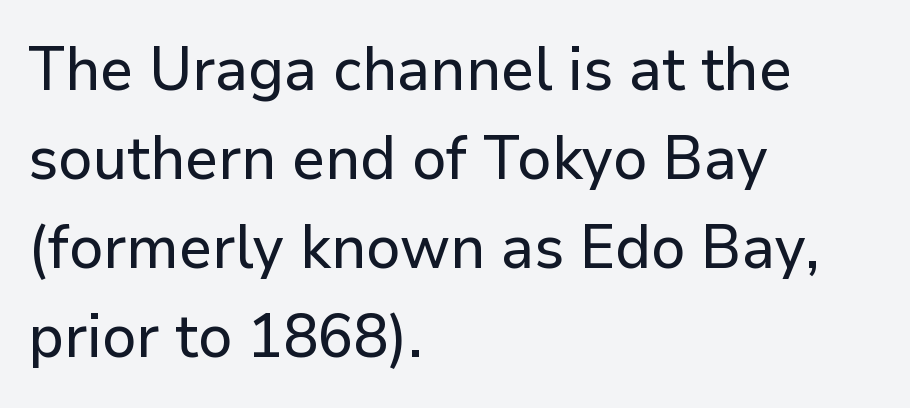
{"serif": "no", "italic": "no", "width": "normal", "stroke_contrast": "low", "x_height": "medium", "monospaced": "no", "underline": "no", "align": "left", "line_spacing": "normal", "line_spacing_ratio": 1.46, "letter_spacing": "normal", "letter_spacing_em": 0.0, "glyph_px": 61}
